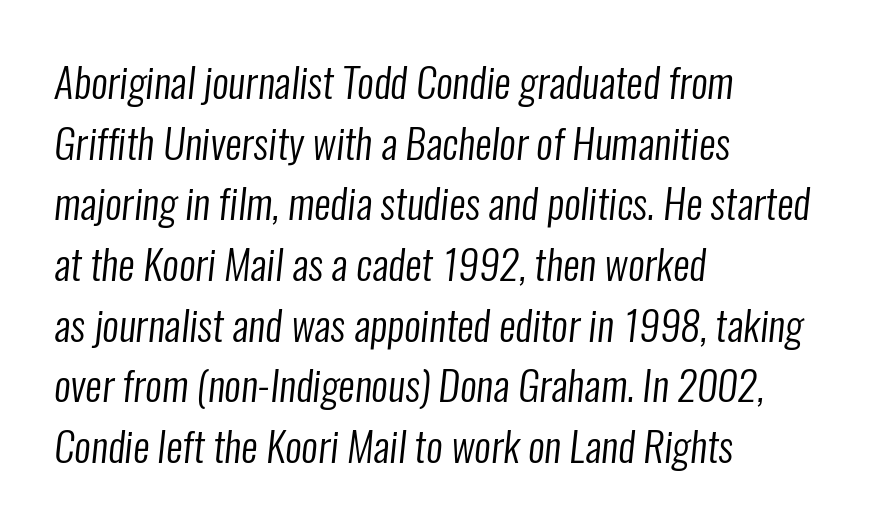
The lines sit at an ordinary, default distance from one another. The typesetting does not lean heavy: it is not bold. Honestly, the letter spacing is just normal — you wouldn't notice it. The letters advance in unequal steps, a hallmark of proportional type. Descenders hang freely into open space. The text was rendered using a sans face with plain stroke endings.
